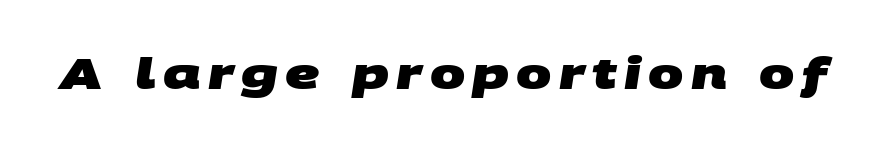
The face used here is proportionally spaced, like ordinary book or web type. The baseline area is clear. Plenty of ink on the page — the face is bold. The text was rendered using a sans face with plain stroke endings.
